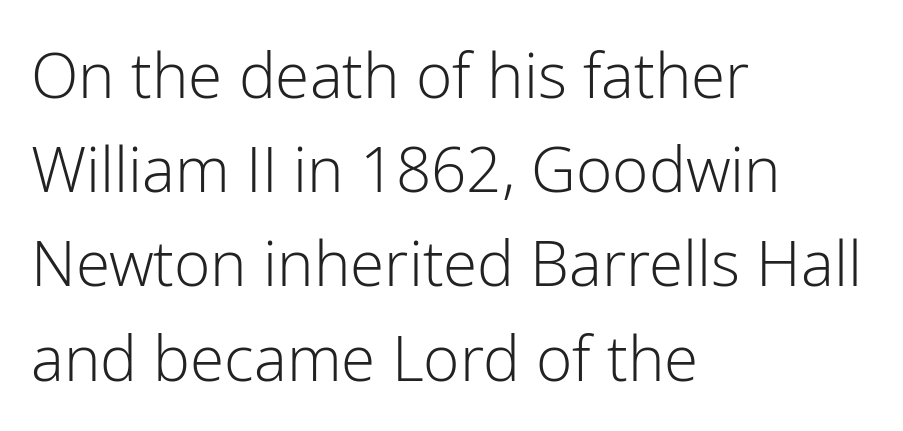
Q: Is the text bold? A: No.
Q: Is the text italic (slanted)? A: No, it is upright.
Q: Is the typeface a serif or a sans-serif typeface? A: Sans-serif.
Q: Is the text underlined? A: No.
Q: How is the paragraph aligned? A: Left-aligned.
Q: Is the spacing between letters normal or unusually wide? A: Normal.
Q: Is the spacing between lines tight, normal or loose? A: Normal.
Q: Width (condensed, normal, or wide)? A: Normal.
Q: Stroke contrast? A: Low.
Q: x-height? A: Medium.
Q: Monospaced? A: No.
